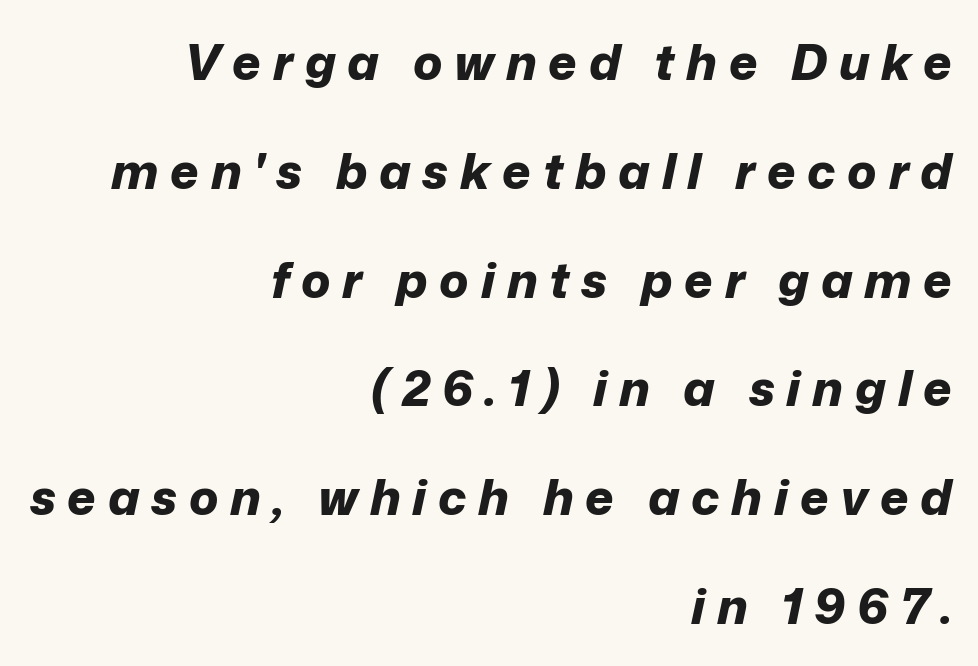
The horizontal fit of the characters is loose and conspicuously gappy. Looks like regular typesetting: each glyph gets only the width it needs. One glance says open: line gaps are wider than usual. The lettering tilts uniformly, giving the passage an italic look. Descenders hang freely into open space. Summary of weight: heavy, a full bold.
